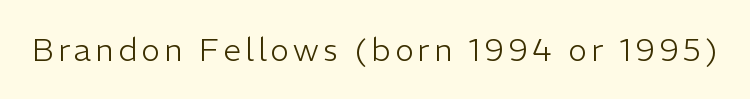
Q: Is the text bold? A: No.
Q: Is the text italic (slanted)? A: No, it is upright.
Q: Is the typeface a serif or a sans-serif typeface? A: Sans-serif.
Q: Is the text underlined? A: No.
Q: Width (condensed, normal, or wide)? A: Normal.
Q: Stroke contrast? A: Low.
Q: x-height? A: Medium.
Q: Monospaced? A: No.
